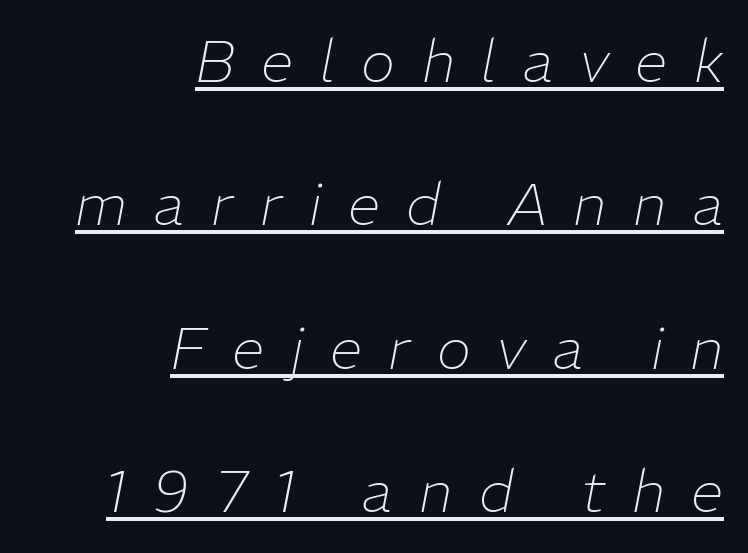
The image shows 58 px thin type, italic (leaning right); set right-aligned, loose line spacing (2.47x), unusually wide letter spacing (+0.46 em), underlined; low stroke contrast and a medium x-height.
